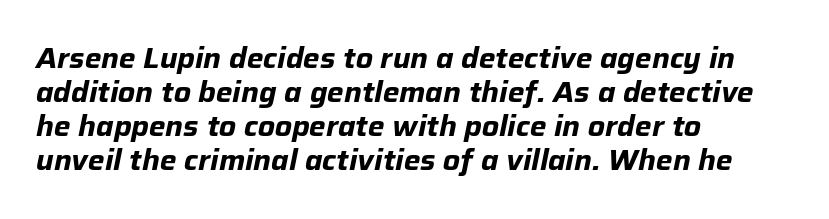
Q: Is the text bold? A: Yes.
Q: Is the text italic (slanted)? A: Yes, it leans right by about 12 degrees.
Q: Is the text underlined? A: No.
Q: How is the paragraph aligned? A: Left-aligned.
Q: Is the spacing between letters normal or unusually wide? A: Normal.
Q: Width (condensed, normal, or wide)? A: Normal.
Q: Stroke contrast? A: Low.
Q: x-height? A: Medium.
Q: Monospaced? A: No.
